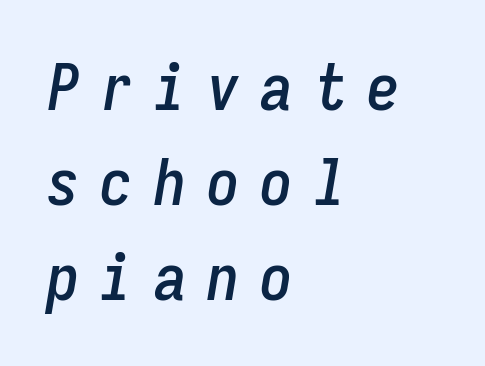
{"italic": "yes", "lean": "right", "slant_degrees": 9, "width": "condensed", "stroke_contrast": "low", "x_height": "medium", "monospaced": "yes", "underline": "no", "align": "left", "line_spacing": "normal", "line_spacing_ratio": 1.46, "letter_spacing": "wide", "letter_spacing_em": 0.32, "glyph_px": 65}
